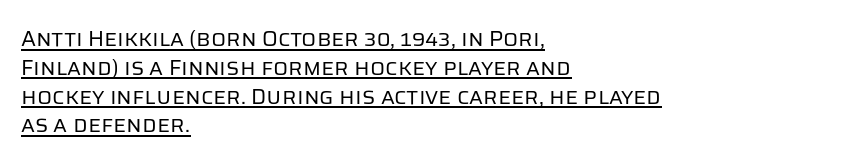
The image shows 22 px text type, upright; set left-aligned, normal line spacing (1.31x), normal letter spacing, underlined.
